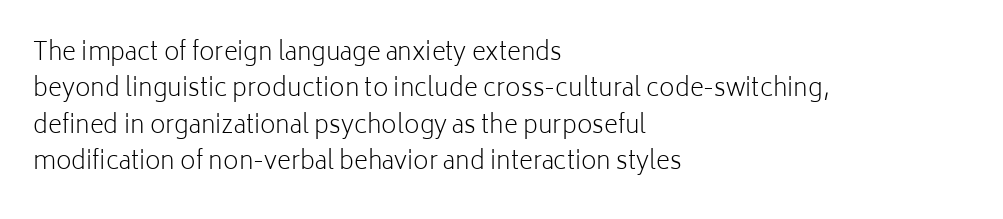
The image shows 24 px text type, upright; set left-aligned, normal line spacing (1.52x), normal letter spacing, not underlined.
